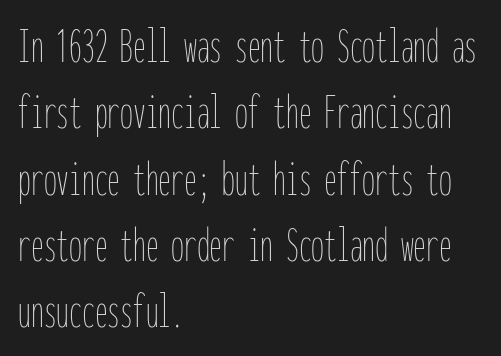
Q: Is the text bold? A: No.
Q: Is the text italic (slanted)? A: No, it is upright.
Q: Is the text underlined? A: No.
Q: How is the paragraph aligned? A: Left-aligned.
Q: Is the spacing between letters normal or unusually wide? A: Normal.
Q: Is the spacing between lines tight, normal or loose? A: Normal.
Q: Width (condensed, normal, or wide)? A: Condensed.
Q: Stroke contrast? A: Low.
Q: x-height? A: Medium.
Q: Monospaced? A: Yes.
